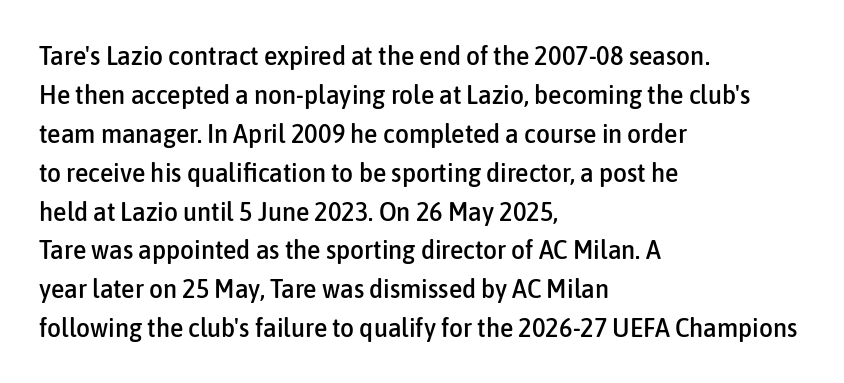
The image shows 27 px text type, upright; set left-aligned, normal line spacing (1.44x), normal letter spacing, not underlined.
